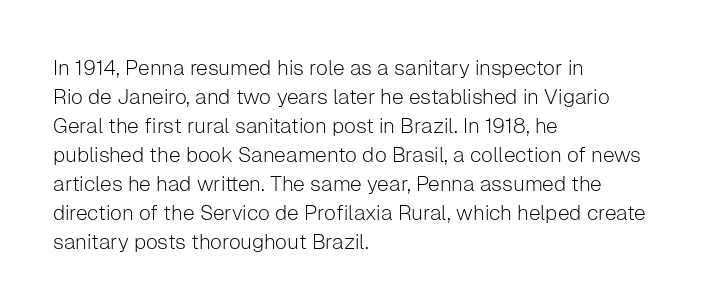
{"italic": "no", "bold": "no", "underline": "no", "align": "left", "line_spacing": "normal", "line_spacing_ratio": 1.38, "letter_spacing": "normal", "letter_spacing_em": 0.0, "glyph_px": 21}
